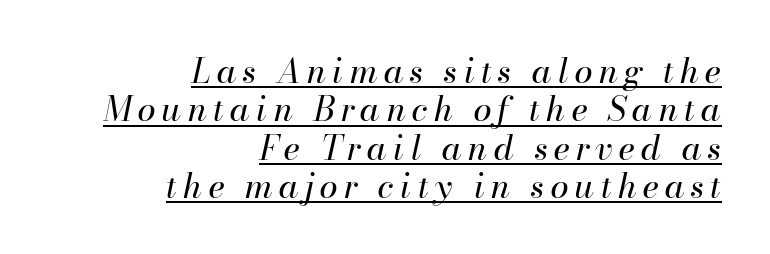
Q: Is the text bold? A: No.
Q: Is the text italic (slanted)? A: Yes, it leans right by about 13 degrees.
Q: Is the text underlined? A: Yes.
Q: How is the paragraph aligned? A: Right-aligned.
Q: Width (condensed, normal, or wide)? A: Normal.
Q: Stroke contrast? A: High.
Q: x-height? A: Small.
Q: Monospaced? A: No.
